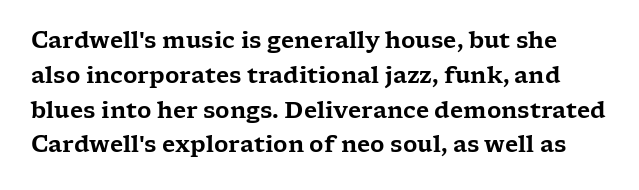
Q: Is the text italic (slanted)? A: No, it is upright.
Q: Is the text underlined? A: No.
Q: Is the spacing between letters normal or unusually wide? A: Normal.
Q: Is the spacing between lines tight, normal or loose? A: Normal.
